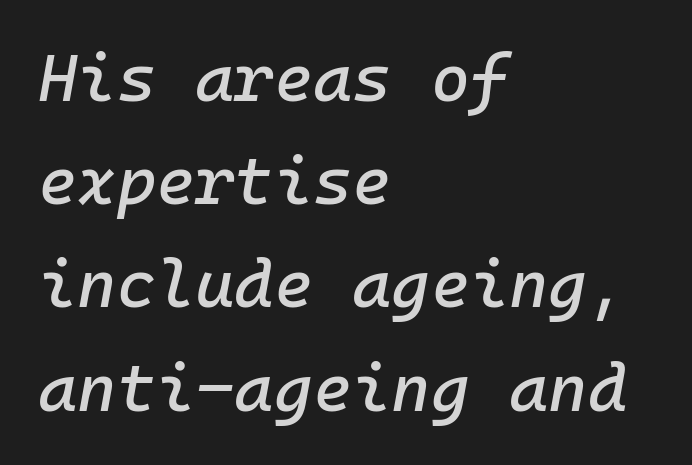
Q: Is the text italic (slanted)? A: Yes, it leans right by about 10 degrees.
Q: Is the text underlined? A: No.
Q: How is the paragraph aligned? A: Left-aligned.
Q: Is the spacing between letters normal or unusually wide? A: Normal.
Q: Is the spacing between lines tight, normal or loose? A: Normal.
Q: Width (condensed, normal, or wide)? A: Normal.
Q: Stroke contrast? A: Low.
Q: x-height? A: Medium.
Q: Monospaced? A: Yes.
